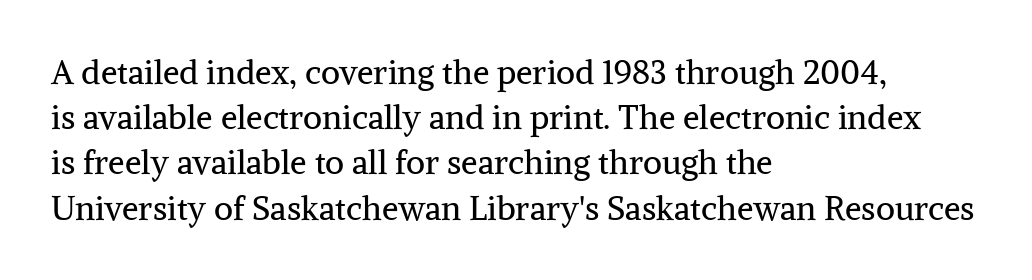
The image shows 33 px regular-weight serif type, upright; set left-aligned, normal line spacing (1.37x), normal letter spacing, not underlined; medium stroke contrast and a medium x-height.
